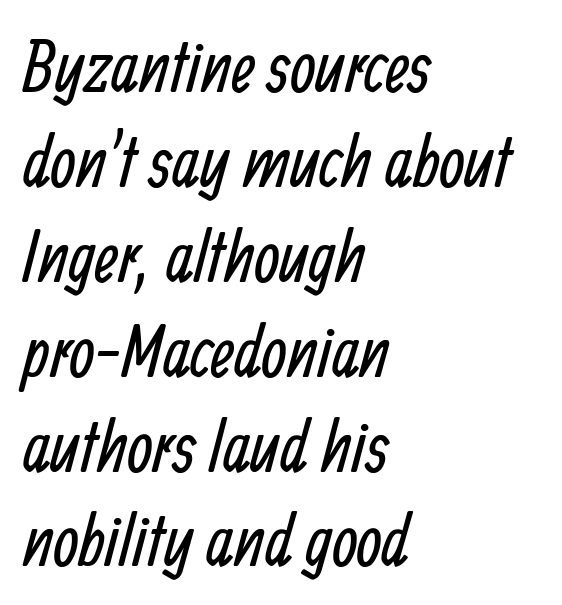
The image shows 73 px regular-weight, condensed sans-serif type; set left-aligned, normal line spacing (1.3x), normal letter spacing, not underlined; low stroke contrast and a medium x-height.
